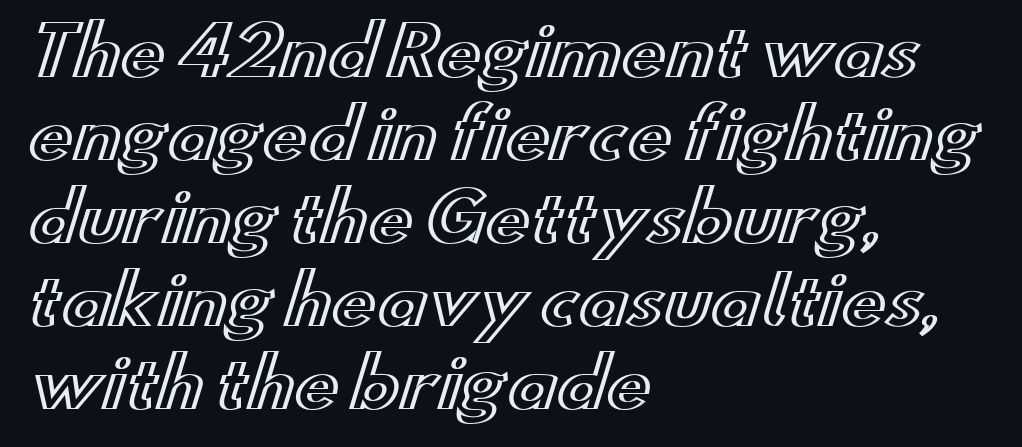
Alignment: flush left. Short note: letters normally spaced. Varying glyph widths throughout — classic text-font behaviour. A bare baseline throughout the passage.
